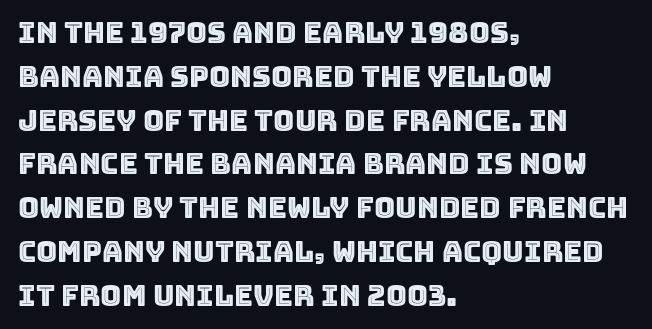
{"italic": "no", "width": "normal", "x_height": "large", "monospaced": "no", "underline": "no", "align": "left", "line_spacing": "normal", "line_spacing_ratio": 1.51, "letter_spacing": "normal", "letter_spacing_em": 0.0, "glyph_px": 29}
